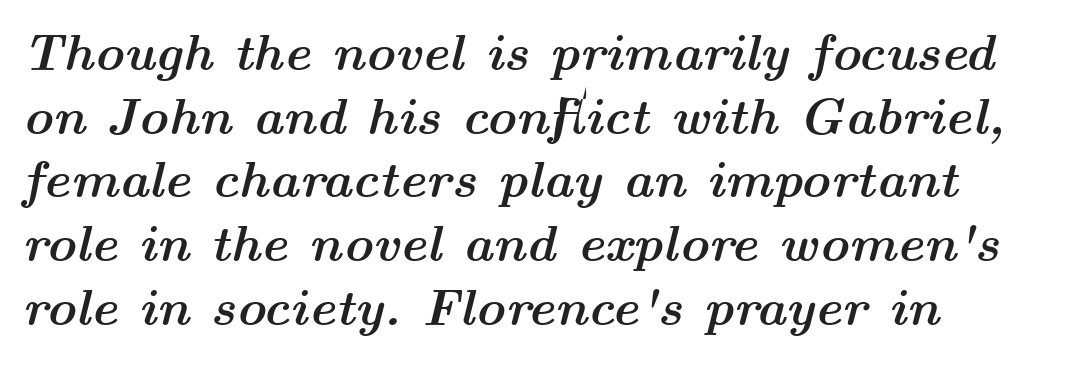
The image shows 51 px semibold, wide type, italic (leaning right); set left-aligned, normal line spacing (1.25x), normal letter spacing, not underlined; medium stroke contrast and a medium x-height.
